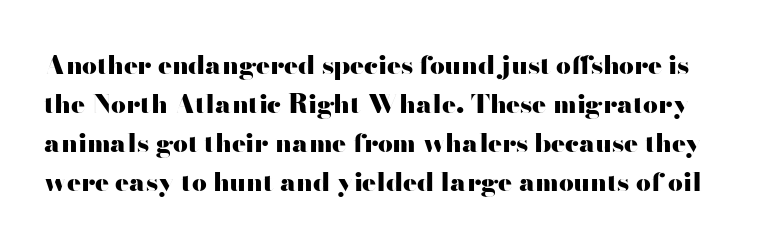
Baseline-to-baseline distance is the conventional proportion of letter height. How are the letters spaced? Ordinarily, with no added tracking. Beneath every word, the page is bare. These words are printed bold, with thick strokes throughout.
